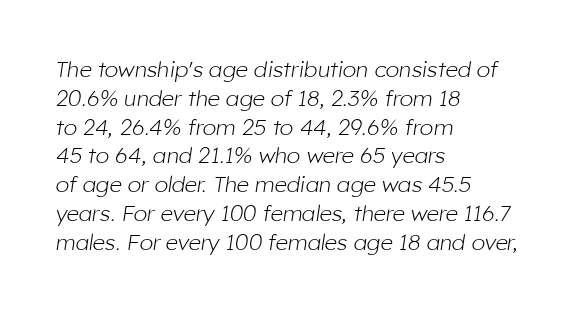
The image shows 22 px text type, italic (leaning right); set left-aligned, normal line spacing (1.31x), normal letter spacing, not underlined.
